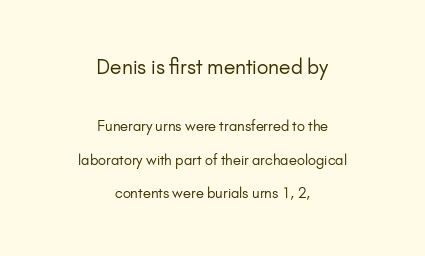
{"italic": "no", "bold": "no", "underline": "no", "align": "center", "line_spacing": "loose", "line_spacing_ratio": 2.37, "letter_spacing": "normal", "letter_spacing_em": 0.0, "larger_block": "first", "size_ratio": 1.43, "glyph_px": 20}
